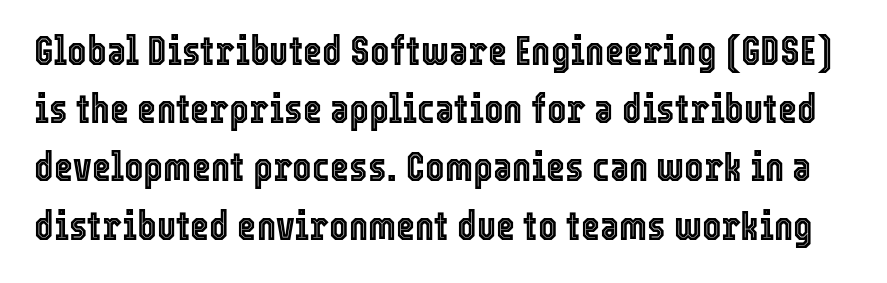
Q: Is the text italic (slanted)? A: No, it is upright.
Q: Is the text underlined? A: No.
Q: Is the spacing between letters normal or unusually wide? A: Normal.
Q: Is the spacing between lines tight, normal or loose? A: Normal.
Q: Width (condensed, normal, or wide)? A: Condensed.
Q: x-height? A: Medium.
Q: Monospaced? A: No.
